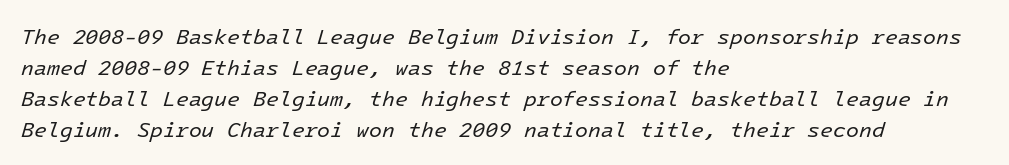
{"italic": "yes", "lean": "right", "slant_degrees": 16, "bold": "no", "underline": "no", "align": "left", "line_spacing": "normal", "line_spacing_ratio": 1.47, "letter_spacing": "normal", "letter_spacing_em": 0.0, "glyph_px": 21}
